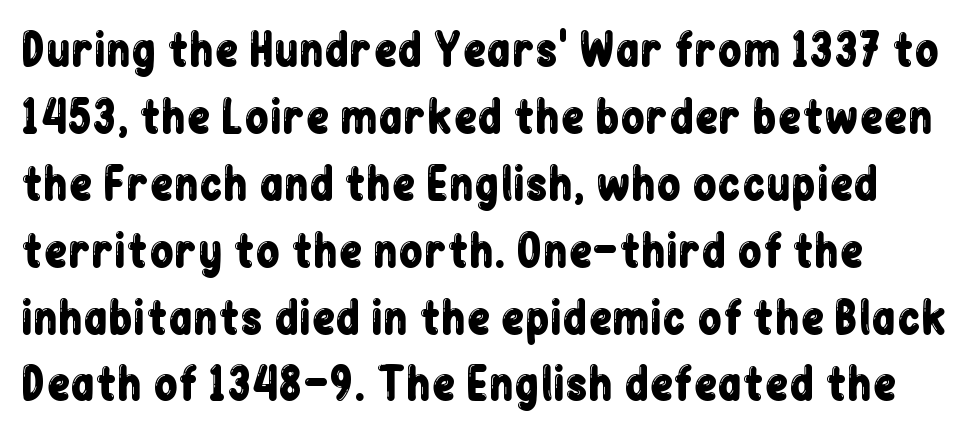
Spacing verdict: proportional, widths tailored to each character. The letters stand straight up with perfectly vertical stems. Letter spacing: default. The baseline area is clear. Unlike a traditional serif, this face leaves its strokes unadorned.
